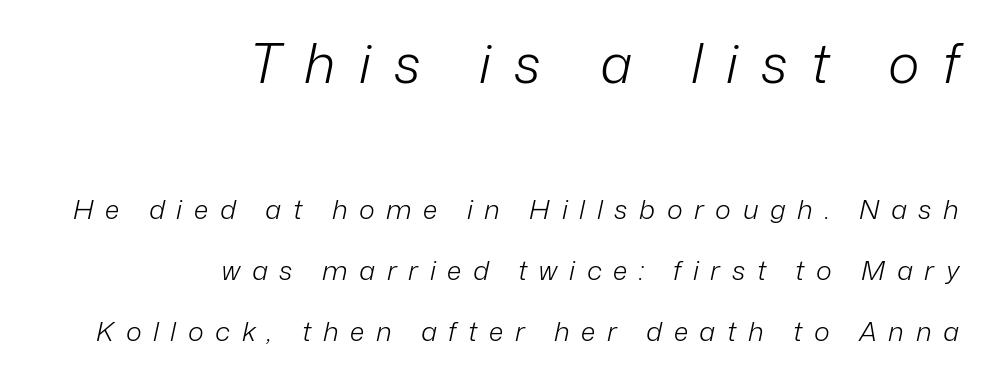
The image shows 54 px light type, italic (leaning right); set right-aligned, loose line spacing (2.26x), unusually wide letter spacing (+0.43 em), not underlined; the first (top) block is 2.0x larger; low stroke contrast and a medium x-height.
